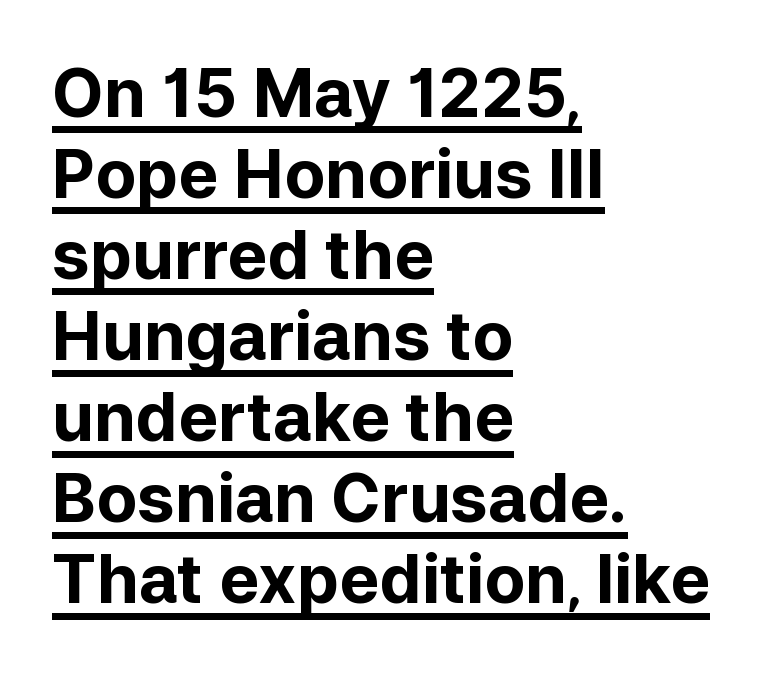
Q: Is the text bold? A: Yes.
Q: Is the text italic (slanted)? A: No, it is upright.
Q: Is the typeface a serif or a sans-serif typeface? A: Sans-serif.
Q: Is the text underlined? A: Yes.
Q: How is the paragraph aligned? A: Left-aligned.
Q: Is the spacing between letters normal or unusually wide? A: Normal.
Q: Width (condensed, normal, or wide)? A: Normal.
Q: Stroke contrast? A: Low.
Q: x-height? A: Medium.
Q: Monospaced? A: No.
